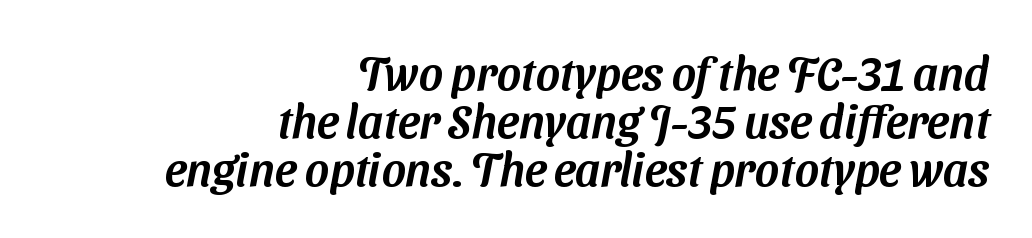
All the whitespace from short lines collects on the left. The designer went with a sans here, leaving each stem footless. The specimen omits any rule beneath the text block's lines. Look at the tracking — it's just the regular setting, nothing added. The rendering uses a small line-height, squeezing the rows.
